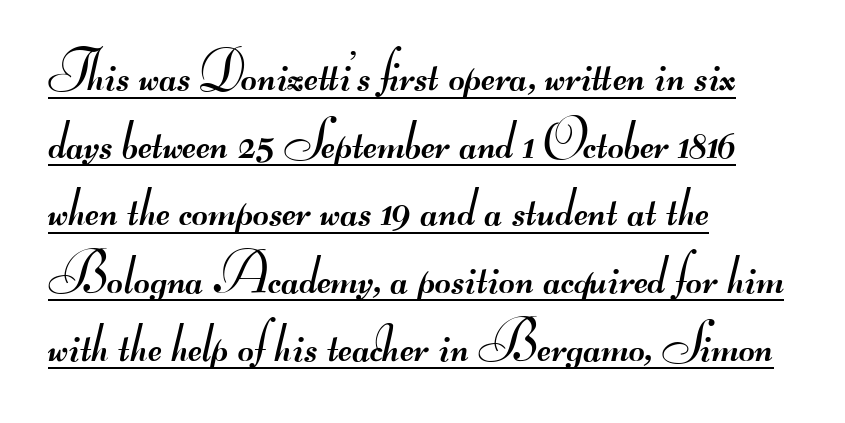
The glyphs in this specimen are sans serif. Underlining? Definitely there. Proportional: the letters do not fall into vertical columns. Is the letter spacing exaggerated? No — it looks like the ordinary default. Vertical stems look standard width or narrower in stroke. This rendering uses left alignment, leaving the right contour irregular.
